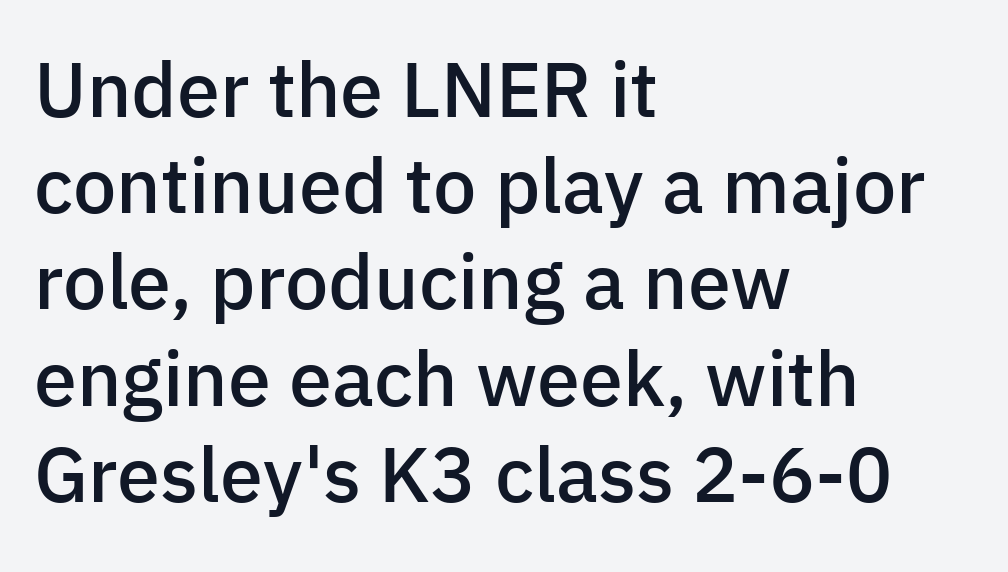
The image shows 77 px semibold sans-serif type, upright; set left-aligned, normal line spacing (1.25x), normal letter spacing, not underlined; low stroke contrast and a medium x-height.
